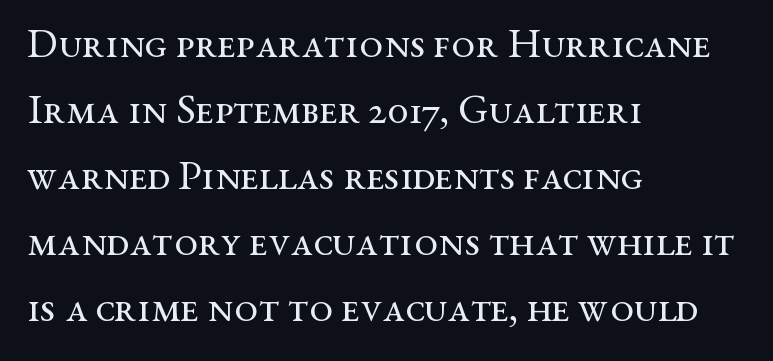
The image shows 42 px regular-weight, wide serif type, upright; set left-aligned, normal line spacing (1.57x), normal letter spacing, not underlined; medium stroke contrast and a medium x-height.
